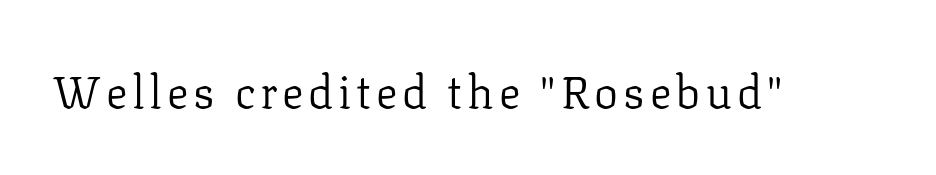
Q: Is the text bold? A: No.
Q: Is the text italic (slanted)? A: No, it is upright.
Q: Is the typeface a serif or a sans-serif typeface? A: Serif.
Q: Is the text underlined? A: No.
Q: Width (condensed, normal, or wide)? A: Normal.
Q: Stroke contrast? A: Low.
Q: x-height? A: Medium.
Q: Monospaced? A: No.
